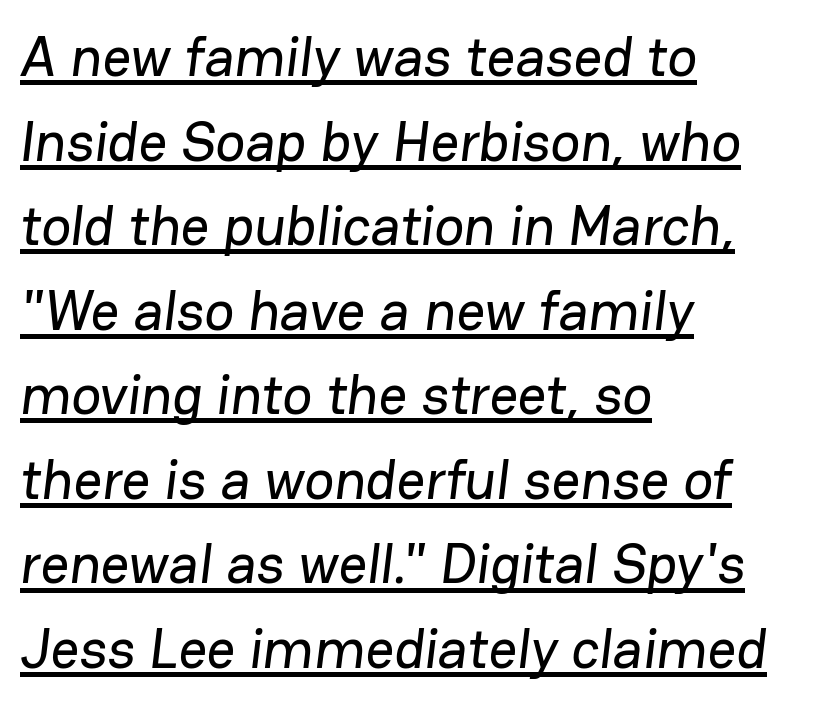
{"serif": "no", "width": "normal", "stroke_contrast": "low", "x_height": "medium", "monospaced": "no", "underline": "yes", "align": "left", "line_spacing": "normal", "line_spacing_ratio": 1.51, "letter_spacing": "normal", "letter_spacing_em": 0.0, "glyph_px": 56}
